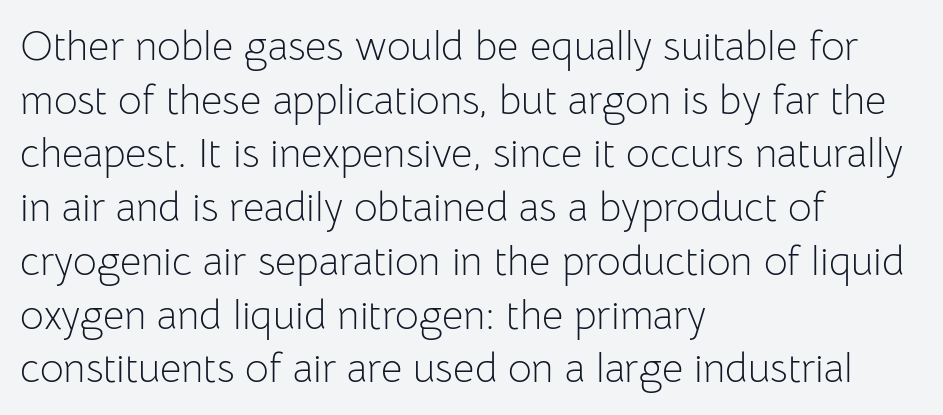
The image shows 41 px light sans-serif type, upright; set left-aligned, normal line spacing (1.31x), normal letter spacing, not underlined; low stroke contrast and a medium x-height.
